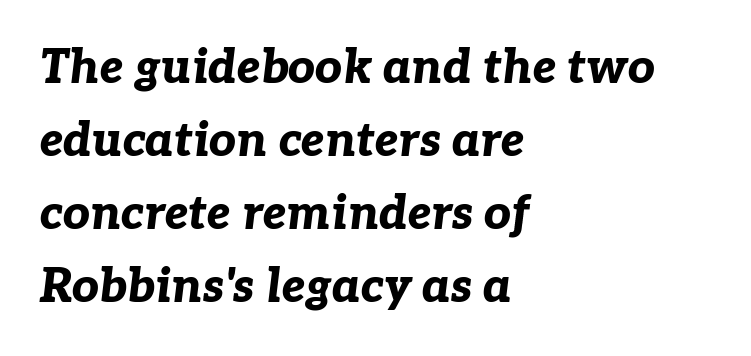
Q: Is the text bold? A: Yes.
Q: Is the text italic (slanted)? A: Yes, it leans right by about 7 degrees.
Q: Is the text underlined? A: No.
Q: How is the paragraph aligned? A: Left-aligned.
Q: Is the spacing between letters normal or unusually wide? A: Normal.
Q: Is the spacing between lines tight, normal or loose? A: Normal.
Q: Width (condensed, normal, or wide)? A: Normal.
Q: Stroke contrast? A: Low.
Q: x-height? A: Medium.
Q: Monospaced? A: No.
